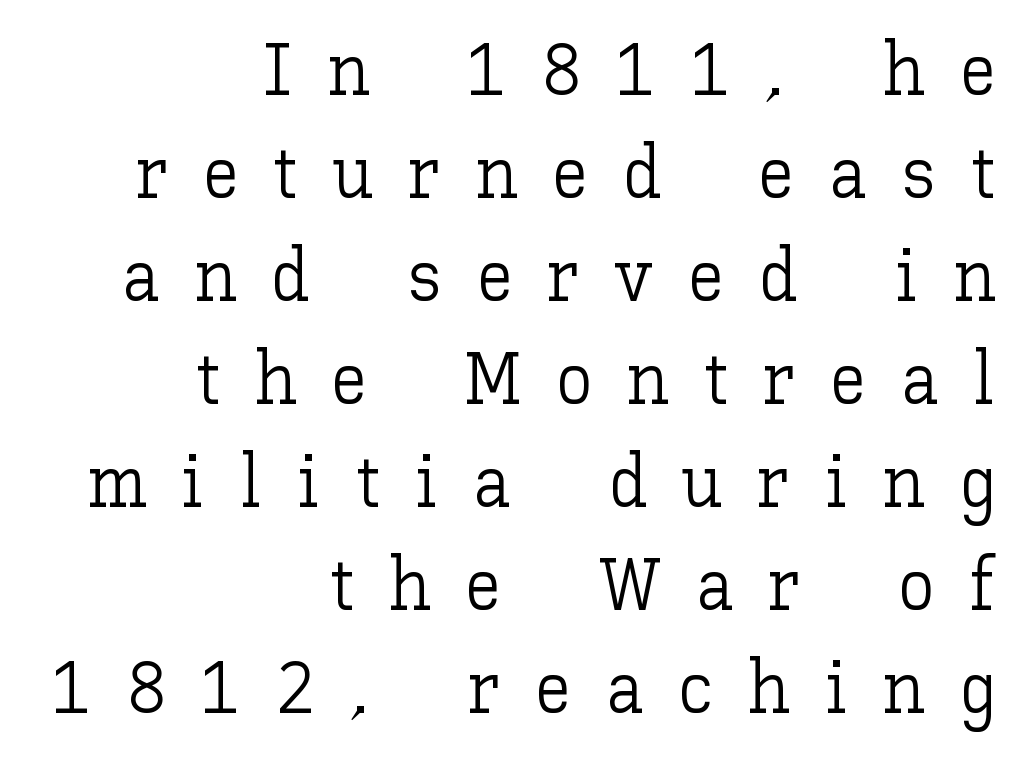
{"italic": "no", "bold": "no", "weight": "light", "width": "normal", "stroke_contrast": "low", "x_height": "medium", "monospaced": "no", "underline": "no", "align": "right", "line_spacing": "normal", "line_spacing_ratio": 1.41, "letter_spacing": "wide", "letter_spacing_em": 0.48, "glyph_px": 73}
